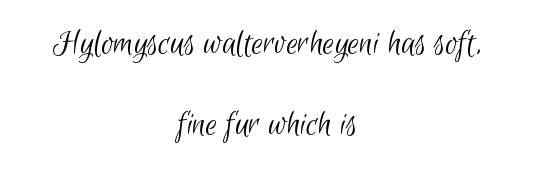
Q: Is the text bold? A: No.
Q: Is the typeface a serif or a sans-serif typeface? A: Sans-serif.
Q: Is the text underlined? A: No.
Q: How is the paragraph aligned? A: Centered.
Q: Is the spacing between letters normal or unusually wide? A: Normal.
Q: Is the spacing between lines tight, normal or loose? A: Loose.
Q: Width (condensed, normal, or wide)? A: Condensed.
Q: Stroke contrast? A: Low.
Q: x-height? A: Small.
Q: Monospaced? A: No.
